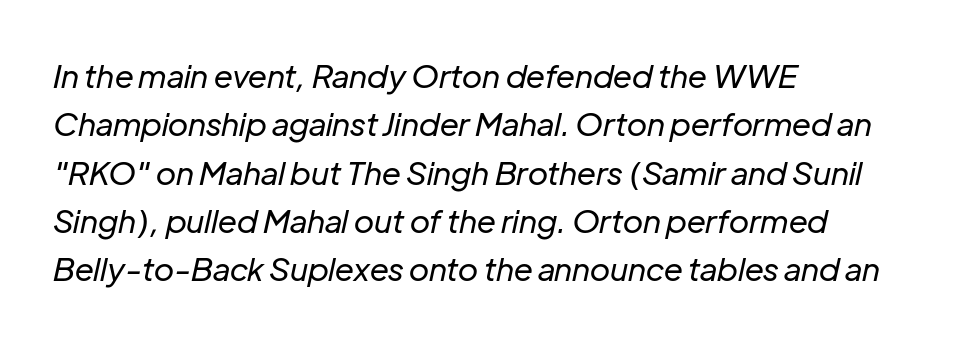
{"italic": "yes", "lean": "right", "slant_degrees": 12, "bold": "no", "weight": "regular", "width": "normal", "stroke_contrast": "low", "x_height": "medium", "monospaced": "no", "underline": "no", "align": "left", "line_spacing": "normal", "line_spacing_ratio": 1.51, "letter_spacing": "normal", "letter_spacing_em": 0.0, "glyph_px": 32}
